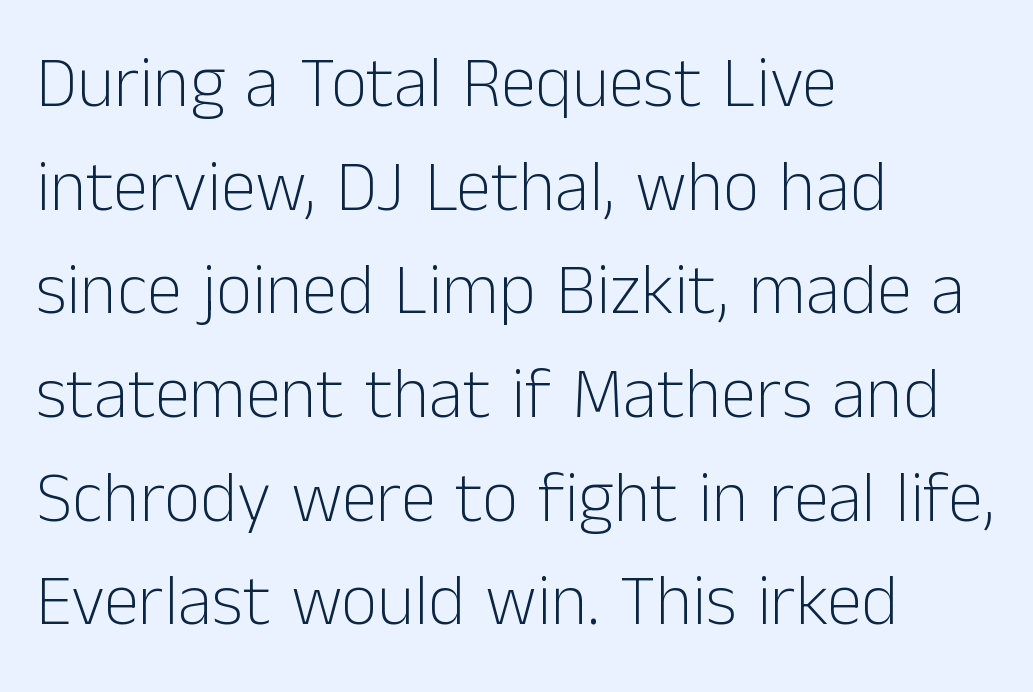
{"serif": "no", "italic": "no", "bold": "no", "weight": "light", "width": "normal", "stroke_contrast": "low", "x_height": "medium", "monospaced": "no", "underline": "no", "align": "left", "line_spacing": "normal", "line_spacing_ratio": 1.46, "letter_spacing": "normal", "letter_spacing_em": 0.0, "glyph_px": 71}
